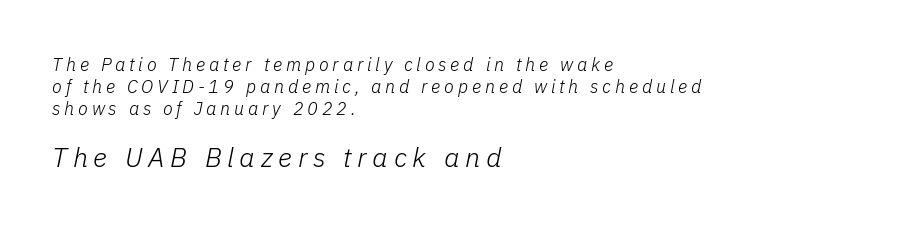
Q: Is the text bold? A: No.
Q: Is the text italic (slanted)? A: Yes, it leans right by about 11 degrees.
Q: Is the text underlined? A: No.
Q: How is the paragraph aligned? A: Left-aligned.
Q: Is the spacing between letters normal or unusually wide? A: Unusually wide.
Q: Which block of text is set in a larger size, the first (top) or the second (bottom)? A: The second (bottom) one.
